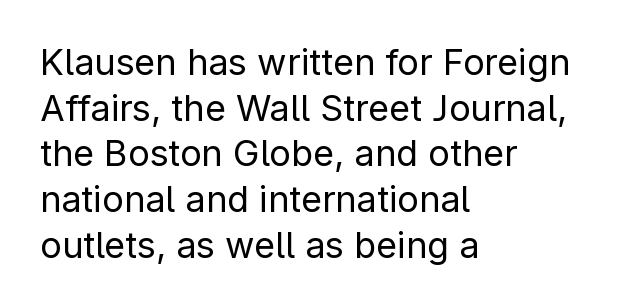
This is roman type, the default non-slanted kind. The tracking reads as untouched default to a designer's eye. Varying glyph widths throughout — classic text-font behaviour. Type without underlining. The lines in this sample share a left origin and differ only in where they stop.
